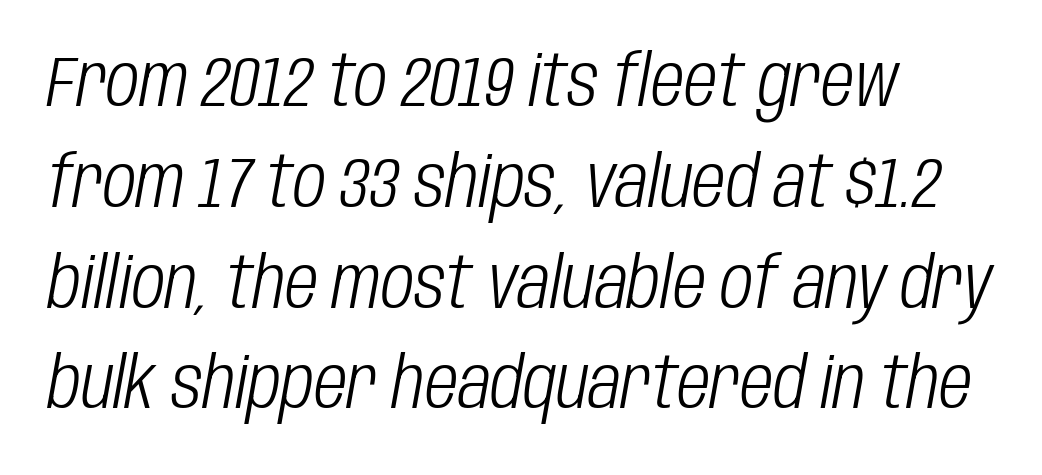
Here the designer chose a conventional face with non-uniform glyph widths. These lines are set flush left with a ragged right edge. This sample uses plain, unmodified letter spacing. This sample uses an oblique cut, with every glyph tilted off the vertical.
